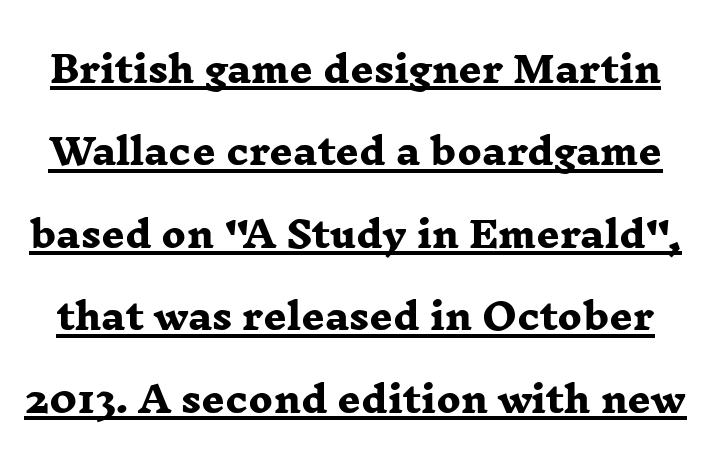
The letters sit at their default tracking, neither squeezed nor spread. Letterform terminals end in serifs throughout the passage. The specimen includes a rule beneath the text block's lines. Horizontal bands of white between lines are thick stripes. Strong, thick strokes mark this as bold type. Character widths vary here, with narrow letters taking less room than wide ones.
